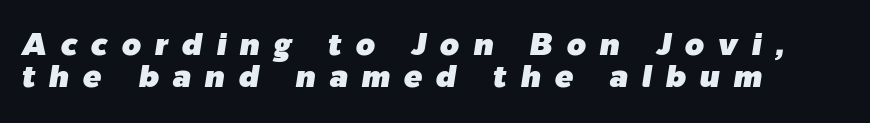
The image shows 31 px text type, italic (leaning right); set left-aligned, tight line spacing (1.04x), unusually wide letter spacing (+0.44 em), not underlined; low stroke contrast and a medium x-height.
